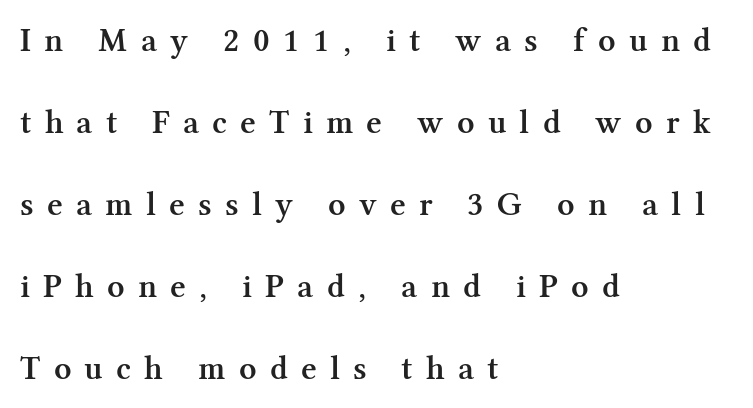
The image shows 34 px semibold serif type, upright; set left-aligned, loose line spacing (2.41x), unusually wide letter spacing (+0.39 em), not underlined; medium stroke contrast and a medium x-height.
